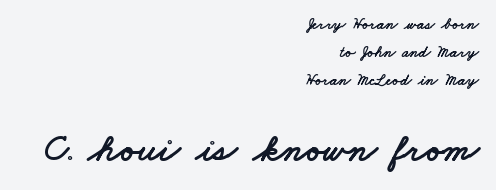
{"serif": "no", "width": "wide", "stroke_contrast": "low", "x_height": "small", "monospaced": "no", "underline": "no", "align": "right", "line_spacing_ratio": 1.76, "letter_spacing": "normal", "letter_spacing_em": 0.0, "larger_block": "second", "size_ratio": 2.44, "glyph_px": 39}
